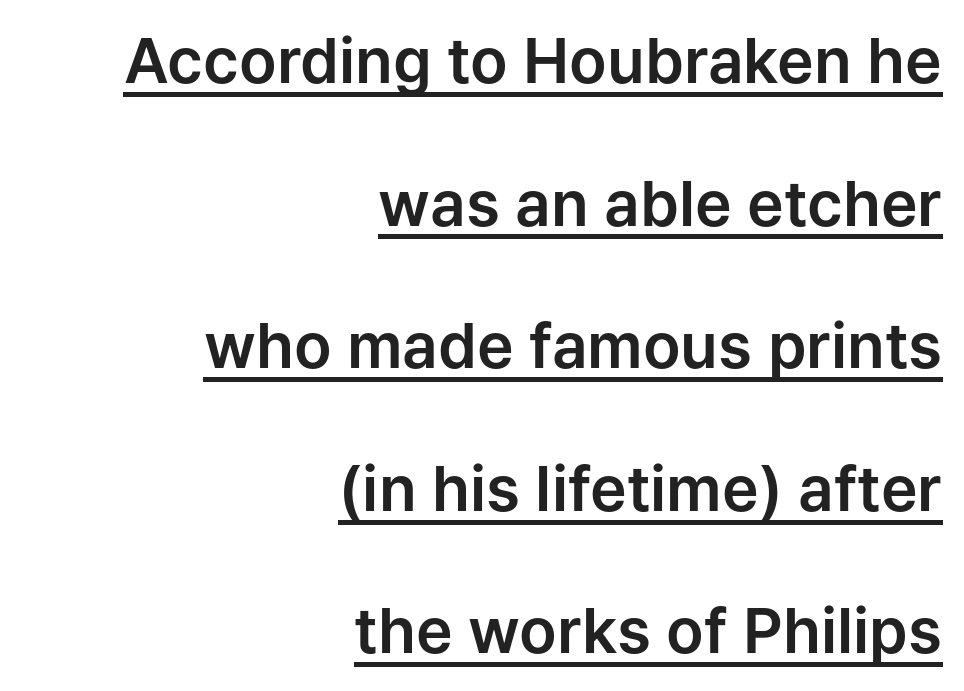
{"serif": "no", "italic": "no", "width": "normal", "stroke_contrast": "low", "x_height": "medium", "monospaced": "no", "underline": "yes", "align": "right", "line_spacing": "loose", "line_spacing_ratio": 2.3, "letter_spacing": "normal", "letter_spacing_em": 0.0, "glyph_px": 62}
